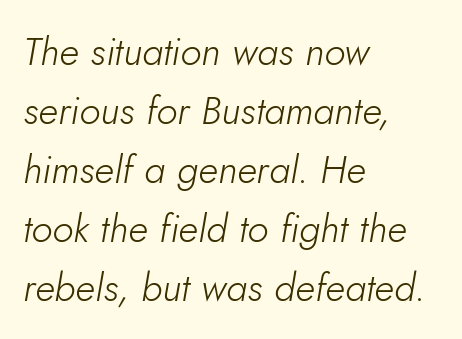
Slanted lettering throughout. What stands out about the letter spacing? Nothing — it is the standard amount. The characters are drawn with everyday or finer stroke widths. Unmarked baselines from the first word to the last. If you measured baseline to baseline, you'd find a middling distance. These lines stack with their left ends in a neat column.
